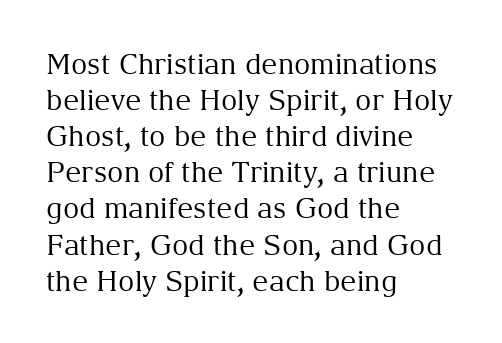
{"serif": "yes", "italic": "no", "bold": "no", "weight": "regular", "width": "normal", "stroke_contrast": "medium", "x_height": "medium", "monospaced": "no", "underline": "no", "align": "left", "line_spacing": "normal", "line_spacing_ratio": 1.29, "letter_spacing": "normal", "letter_spacing_em": 0.0, "glyph_px": 28}
